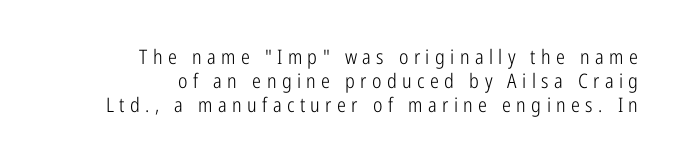
{"italic": "no", "bold": "no", "underline": "no", "align": "right", "line_spacing_ratio": 1.19, "letter_spacing": "wide", "letter_spacing_em": 0.27, "glyph_px": 20}
